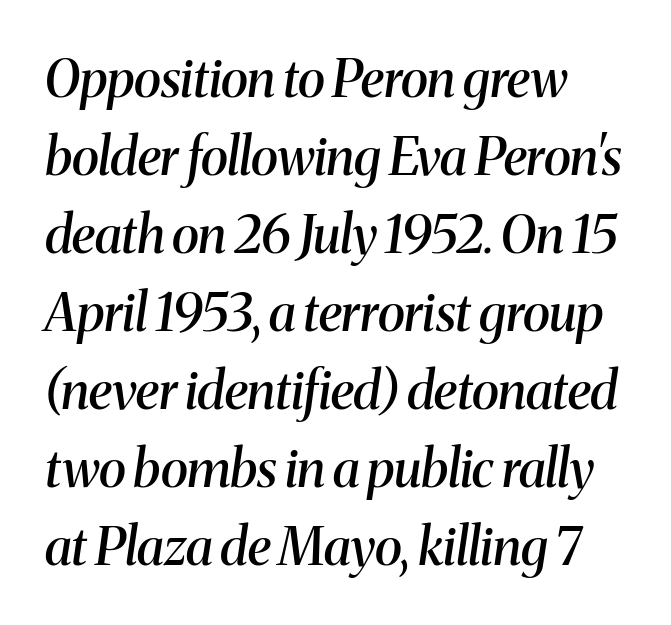
{"serif": "yes", "italic": "yes", "lean": "right", "slant_degrees": 8, "bold": "semi", "weight": "semibold", "width": "normal", "stroke_contrast": "medium", "x_height": "medium", "monospaced": "no", "underline": "no", "align": "left", "line_spacing": "normal", "line_spacing_ratio": 1.5, "letter_spacing": "normal", "letter_spacing_em": 0.0, "glyph_px": 52}
